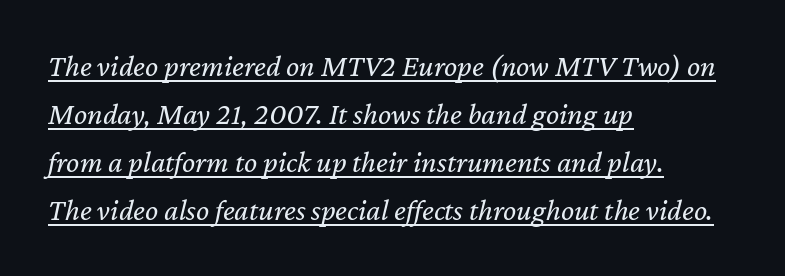
{"italic": "yes", "lean": "right", "slant_degrees": 12, "bold": "no", "weight": "regular", "width": "normal", "stroke_contrast": "low", "x_height": "medium", "monospaced": "no", "underline": "yes", "align": "left", "line_spacing": "normal", "line_spacing_ratio": 1.55, "letter_spacing": "normal", "letter_spacing_em": 0.0, "glyph_px": 31}
